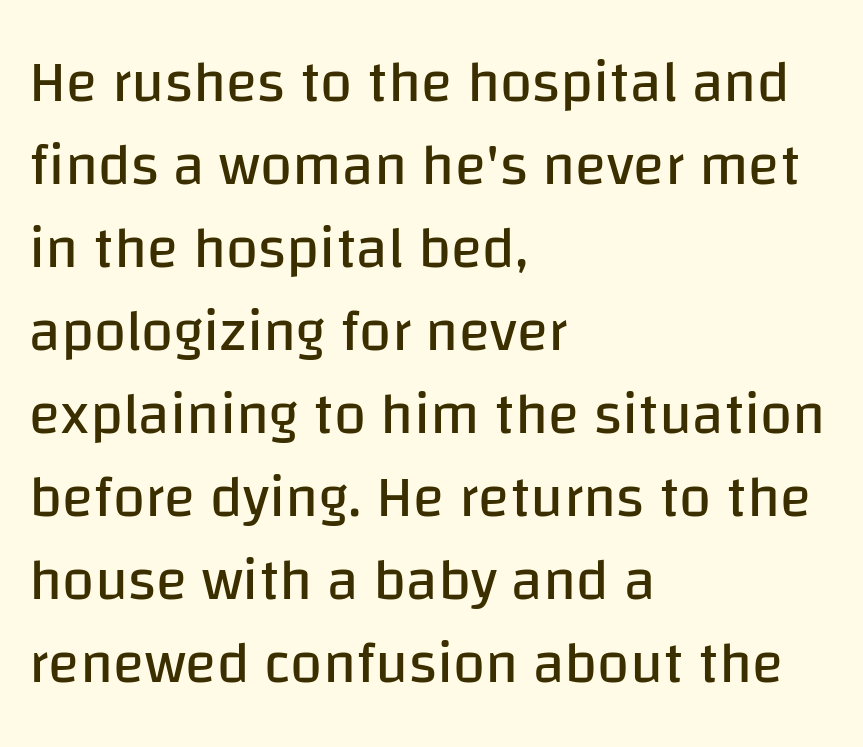
Does the leading feel generous? No, just average. Each line starts at the same left margin while the right side varies. Underlining? Definitely not there. The letters advance in unequal steps, a hallmark of proportional type.
